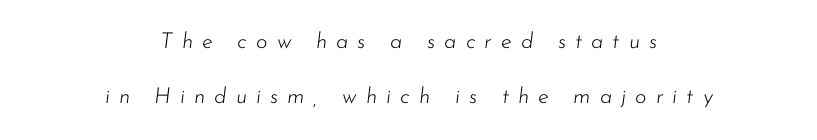
{"italic": "yes", "lean": "right", "slant_degrees": 7, "bold": "no", "underline": "no", "align": "center", "line_spacing": "loose", "line_spacing_ratio": 2.49, "letter_spacing": "wide", "letter_spacing_em": 0.41, "glyph_px": 22}
